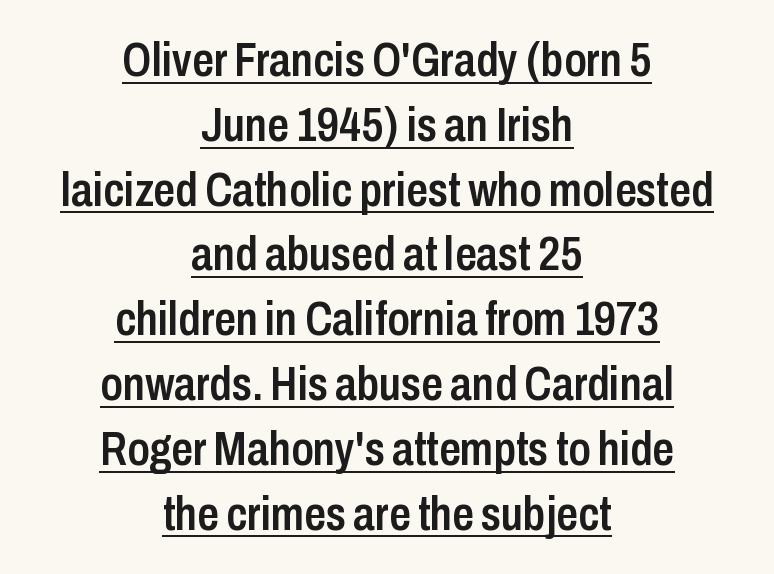
This rendering uses center alignment, leaving both contours irregular but symmetric. A typesetter would call this leading conventional body-copy spacing. Ascenders rise straight up at ninety degrees. Caption: semibold face, moderately heavy strokes. Emphasis is given by a line drawn under the lettering. The tracking reads as untouched default to a designer's eye.
